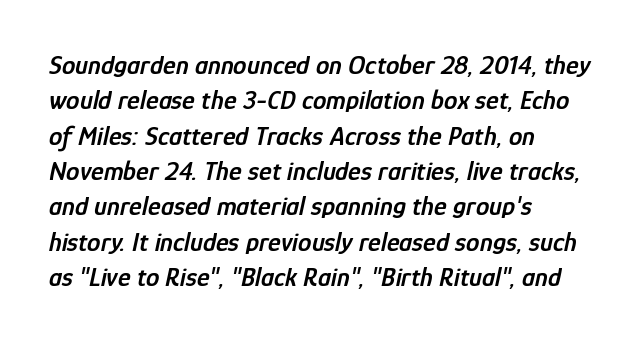
Lines of text with bare space underneath. Style check: oblique. The font is running at a semibold setting, under full bold. The rag falls on the right side of this text block.
